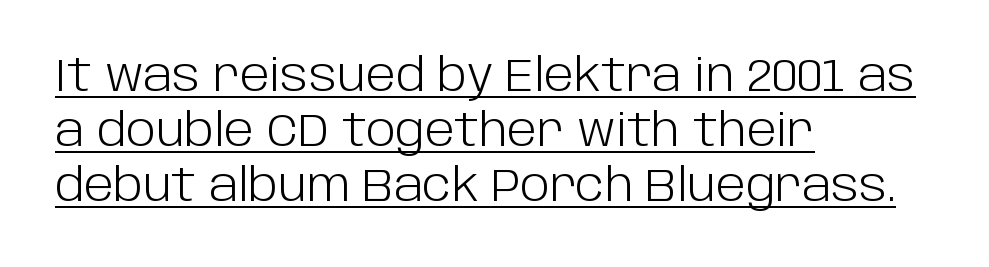
The image shows 45 px light sans-serif type, upright; set left-aligned, line spacing 1.22x, normal letter spacing, underlined; low stroke contrast and a large x-height.
